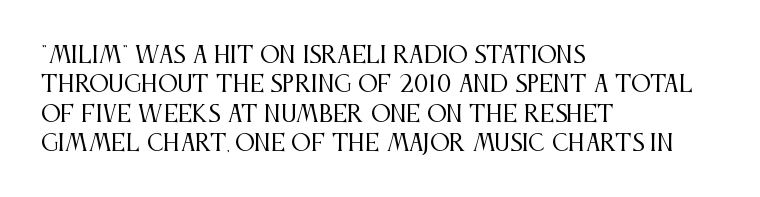
The image shows 22 px text type, upright; set left-aligned, normal line spacing (1.33x), normal letter spacing, not underlined.
